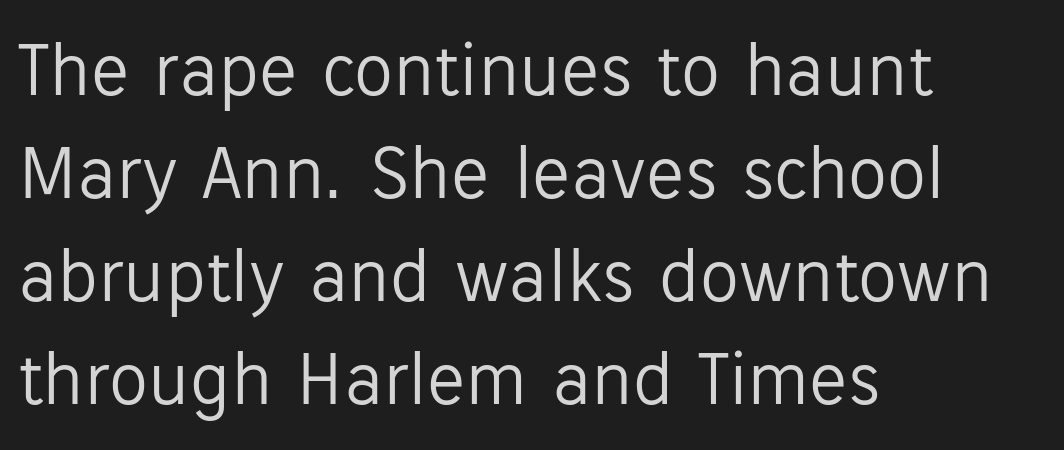
The image shows 78 px light sans-serif type, upright; set left-aligned, normal line spacing (1.32x), normal letter spacing, not underlined; low stroke contrast and a medium x-height.
